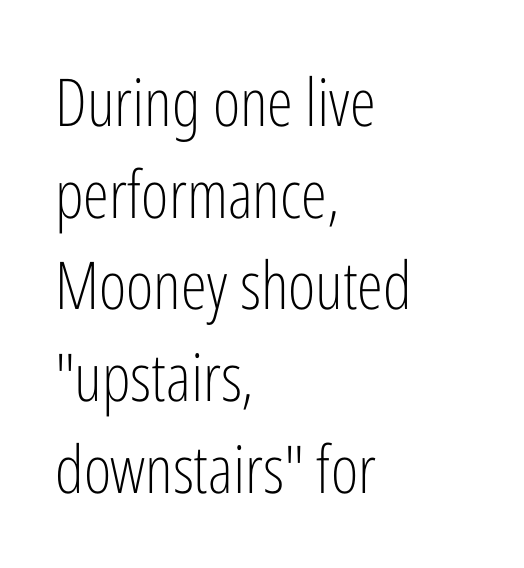
The image shows 66 px light, condensed sans-serif type, upright; set left-aligned, normal line spacing (1.39x), normal letter spacing, not underlined; low stroke contrast and a medium x-height.
